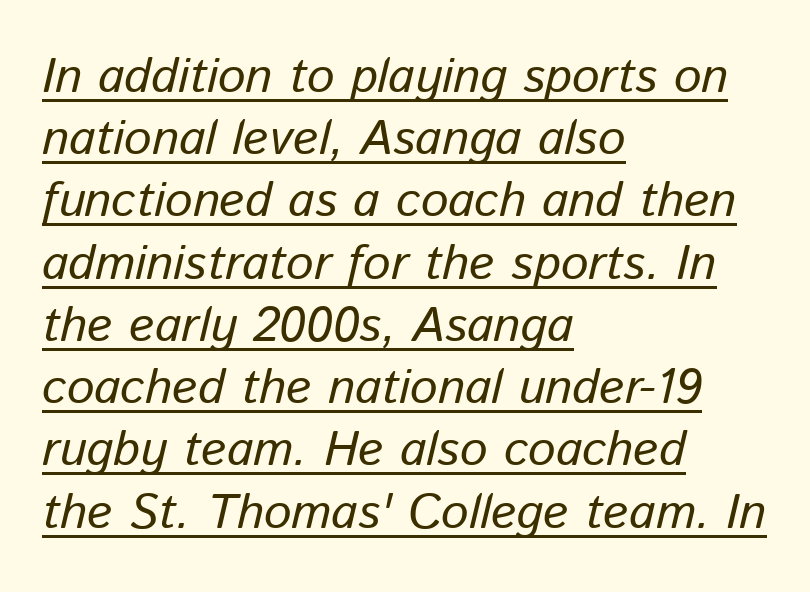
Looks like regular typesetting: each glyph gets only the width it needs. Does the lettering tilt? It does — this is italic. Which margin do the lines hug? The left one — the right edge is uneven. The lettering is marked with a stroke running underneath it. This sample keeps an unexceptional amount of space between lines.
